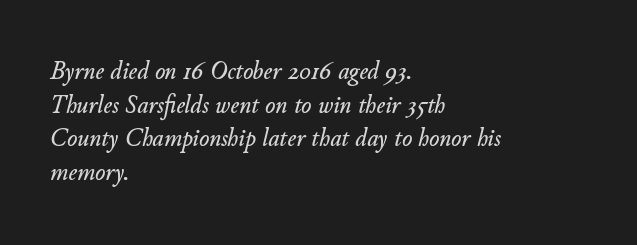
The axis of the letterforms is tilted away from vertical. The baseline area is clear. These lines are set flush left with a ragged right edge. Successive baselines arrive at the customary interval. There is no visible air inserted between adjacent glyphs.
